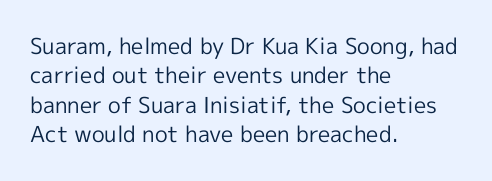
Q: Is the text bold? A: No.
Q: Is the text italic (slanted)? A: No, it is upright.
Q: Is the text underlined? A: No.
Q: How is the paragraph aligned? A: Left-aligned.
Q: Is the spacing between letters normal or unusually wide? A: Normal.
Q: Is the spacing between lines tight, normal or loose? A: Normal.
